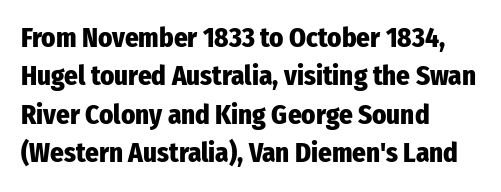
The image shows 27 px bold type, upright; set left-aligned, normal line spacing (1.42x), normal letter spacing, not underlined.
